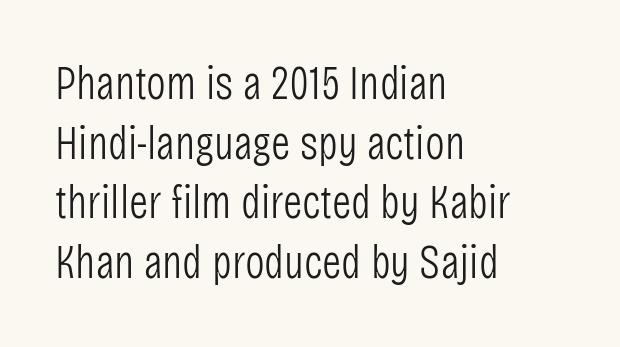
{"serif": "no", "italic": "no", "bold": "no", "weight": "light", "width": "condensed", "stroke_contrast": "low", "x_height": "large", "monospaced": "no", "underline": "no", "align": "left", "line_spacing": "normal", "line_spacing_ratio": 1.27, "letter_spacing": "normal", "letter_spacing_em": 0.0, "glyph_px": 47}
